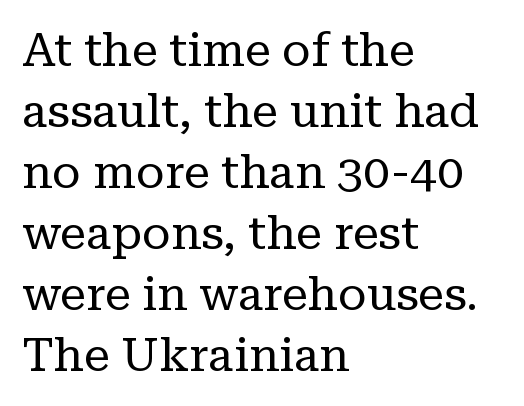
Q: Is the text bold? A: No.
Q: Is the text italic (slanted)? A: No, it is upright.
Q: Is the typeface a serif or a sans-serif typeface? A: Serif.
Q: Is the text underlined? A: No.
Q: How is the paragraph aligned? A: Left-aligned.
Q: Is the spacing between letters normal or unusually wide? A: Normal.
Q: Is the spacing between lines tight, normal or loose? A: Normal.
Q: Width (condensed, normal, or wide)? A: Normal.
Q: Stroke contrast? A: Low.
Q: x-height? A: Medium.
Q: Monospaced? A: No.
